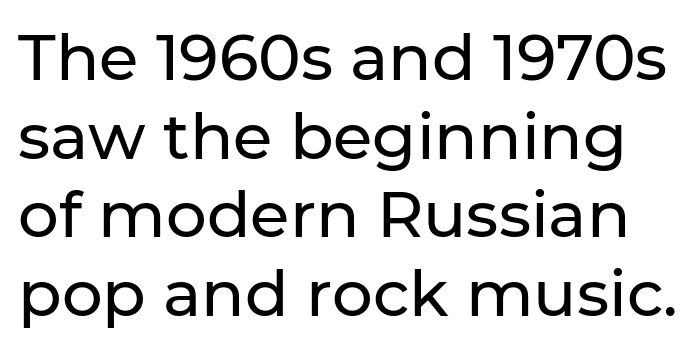
This rendering employs a face without finishing strokes, i.e., a sans-serif. Is there any slant? The stems are plumb. The words here are not underlined. Here the glyphs are tracked normally, forming tight word shapes. Varying glyph widths throughout — classic text-font behaviour.
